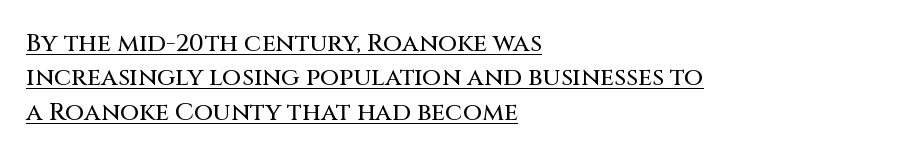
Tracking here is standard; glyphs follow each other at the usual distance. A baseline rule has been typeset under these characters. This rendering uses left alignment, leaving the right contour irregular. Every character sits straight up, as roman type does.
